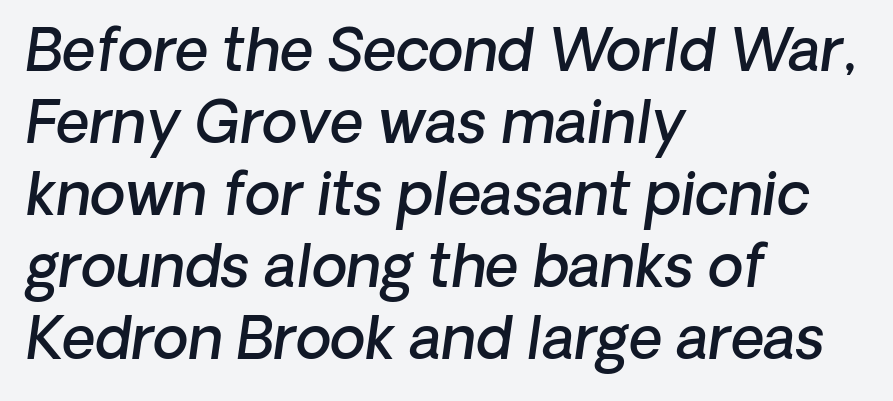
{"serif": "no", "bold": "semi", "weight": "semibold", "width": "normal", "stroke_contrast": "low", "x_height": "medium", "monospaced": "no", "underline": "no", "align": "left", "line_spacing_ratio": 1.24, "letter_spacing": "normal", "letter_spacing_em": 0.0, "glyph_px": 58}
